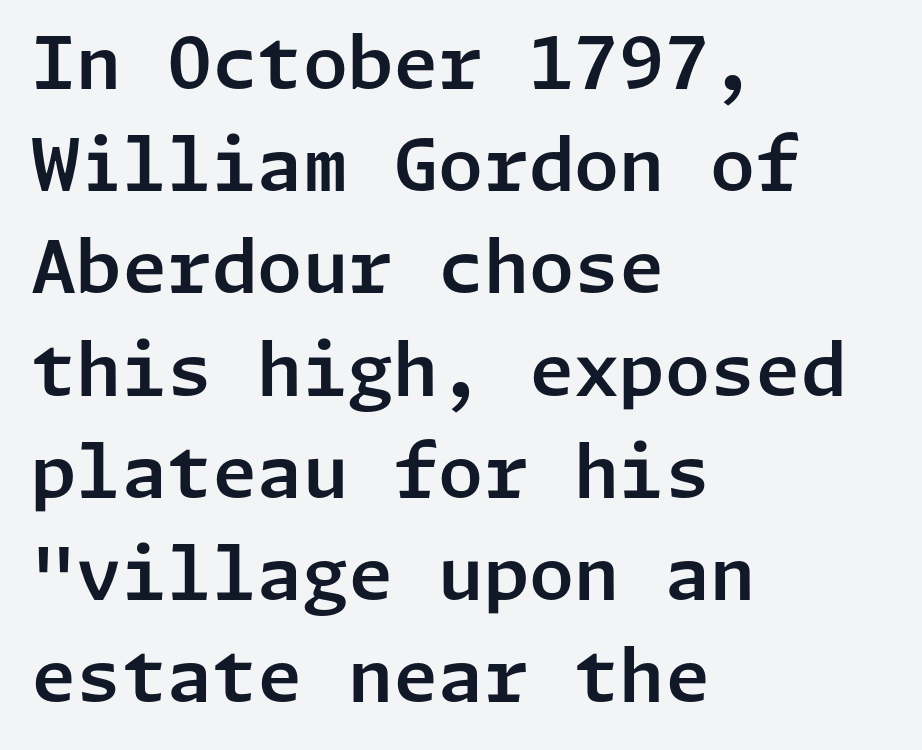
Does the leading feel generous? No, just average. Letter spacing: default. Typeset ragged right — the left edge is the straight one. Nothing sits at the stroke ends, so this counts as sans-serif.
